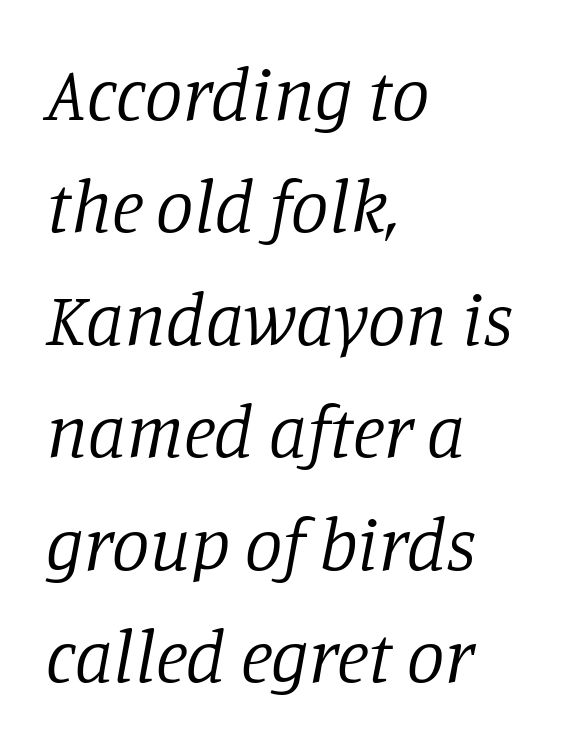
{"serif": "yes", "italic": "yes", "lean": "right", "slant_degrees": 11, "bold": "no", "weight": "regular", "width": "normal", "stroke_contrast": "low", "x_height": "large", "monospaced": "no", "underline": "no", "align": "left", "line_spacing": "normal", "line_spacing_ratio": 1.5, "letter_spacing": "normal", "letter_spacing_em": 0.0, "glyph_px": 75}
